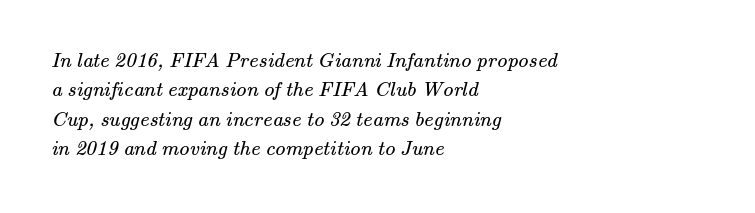
In terms of letterspacing, this is plain default setting. Just letters on the line, the space beneath them empty. Layout note: lines flush left. Stroke mass is kept to a normal reading level or below. The vertical gap from one line to the next is medium.
